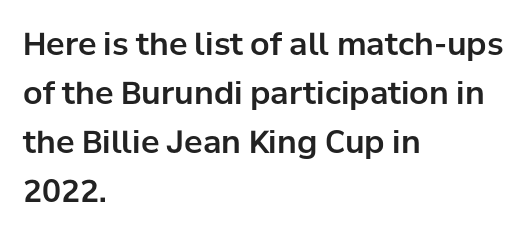
The image shows 31 px sans-serif type, upright; set left-aligned, normal line spacing (1.58x), normal letter spacing, not underlined; low stroke contrast and a medium x-height.
